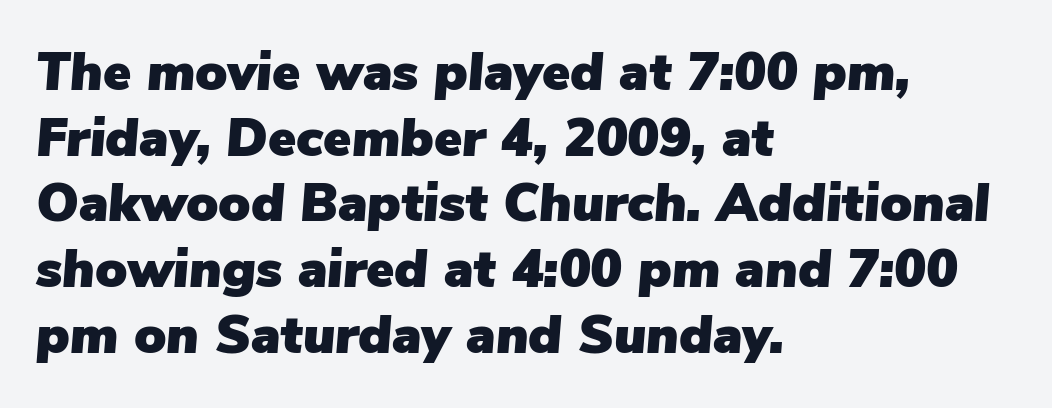
The face used here is rendered with its standard letterfit. Clear beneath every line of the passage. The lettering tilts uniformly, giving the passage an italic look. Here the designer chose a conventional face with non-uniform glyph widths. A student would call this left alignment; a typographer would say flush left, rag right.
